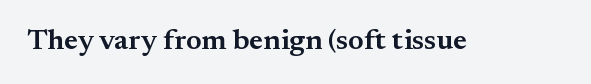
{"serif": "yes", "italic": "no", "bold": "semi", "weight": "semibold", "width": "normal", "stroke_contrast": "medium", "x_height": "small", "monospaced": "no", "underline": "no", "letter_spacing": "normal", "letter_spacing_em": 0.0, "glyph_px": 29}
